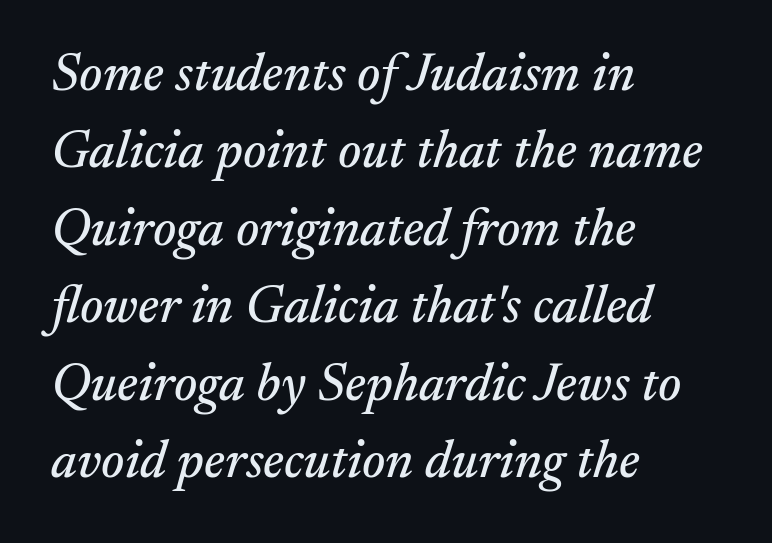
{"serif": "yes", "italic": "yes", "lean": "right", "slant_degrees": 17, "width": "normal", "stroke_contrast": "medium", "x_height": "small", "monospaced": "no", "underline": "no", "align": "left", "line_spacing": "normal", "line_spacing_ratio": 1.46, "letter_spacing": "normal", "letter_spacing_em": 0.0, "glyph_px": 53}
